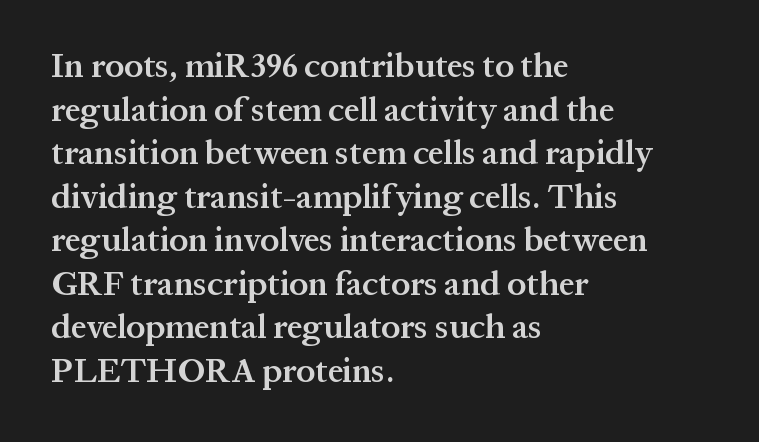
Q: Is the text bold? A: Semi-bold.
Q: Is the text italic (slanted)? A: No, it is upright.
Q: Is the typeface a serif or a sans-serif typeface? A: Serif.
Q: Is the text underlined? A: No.
Q: How is the paragraph aligned? A: Left-aligned.
Q: Is the spacing between letters normal or unusually wide? A: Normal.
Q: Is the spacing between lines tight, normal or loose? A: Normal.
Q: Width (condensed, normal, or wide)? A: Normal.
Q: Stroke contrast? A: Medium.
Q: x-height? A: Medium.
Q: Monospaced? A: No.
